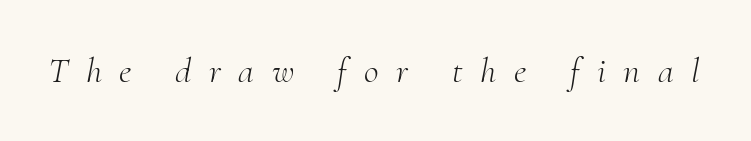
{"serif": "yes", "italic": "yes", "lean": "right", "slant_degrees": 10, "bold": "no", "weight": "light", "width": "normal", "stroke_contrast": "medium", "x_height": "small", "monospaced": "no", "underline": "no", "letter_spacing": "wide", "letter_spacing_em": 0.49, "glyph_px": 36}
